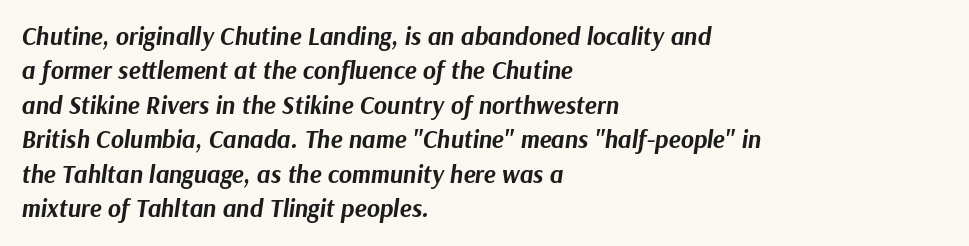
Q: Is the text bold? A: Yes.
Q: Is the text italic (slanted)? A: Yes, it leans right by about 9 degrees.
Q: Is the text underlined? A: No.
Q: How is the paragraph aligned? A: Left-aligned.
Q: Is the spacing between letters normal or unusually wide? A: Normal.
Q: Is the spacing between lines tight, normal or loose? A: Normal.
